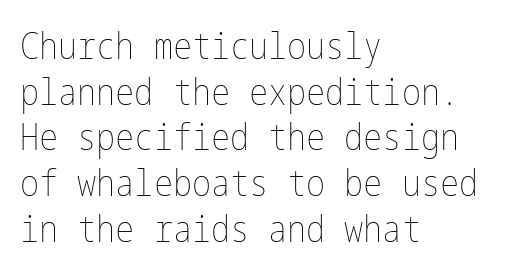
{"italic": "no", "bold": "no", "weight": "thin", "width": "condensed", "stroke_contrast": "low", "x_height": "medium", "underline": "no", "align": "left", "line_spacing": "normal", "line_spacing_ratio": 1.27, "letter_spacing": "normal", "letter_spacing_em": 0.0, "glyph_px": 36}
